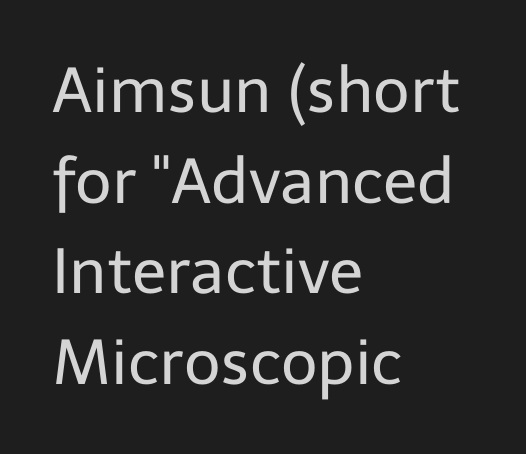
The image shows 63 px regular-weight sans-serif type, upright; set left-aligned, normal line spacing (1.44x), normal letter spacing, not underlined; low stroke contrast and a medium x-height.
